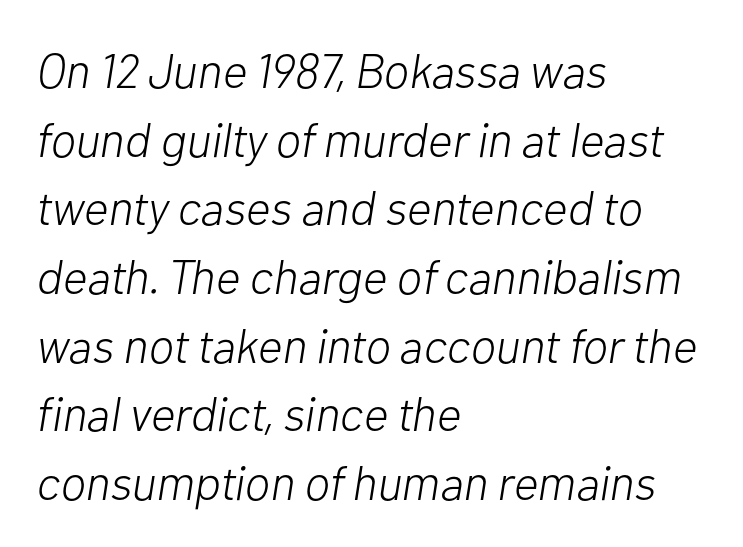
Q: Is the text bold? A: No.
Q: Is the text italic (slanted)? A: Yes, it leans right by about 10 degrees.
Q: Is the text underlined? A: No.
Q: How is the paragraph aligned? A: Left-aligned.
Q: Is the spacing between letters normal or unusually wide? A: Normal.
Q: Is the spacing between lines tight, normal or loose? A: Normal.
Q: Width (condensed, normal, or wide)? A: Normal.
Q: Stroke contrast? A: Low.
Q: x-height? A: Medium.
Q: Monospaced? A: No.
